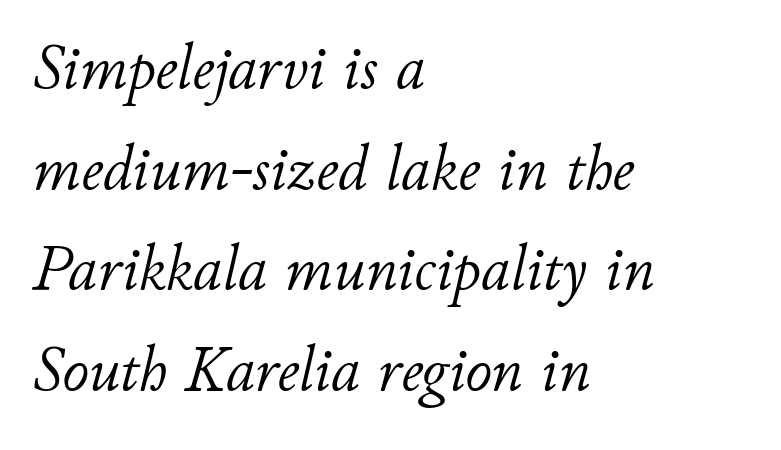
The image shows 65 px light type, italic (leaning right); set left-aligned, normal line spacing (1.55x), normal letter spacing, not underlined; low stroke contrast and a small x-height.
